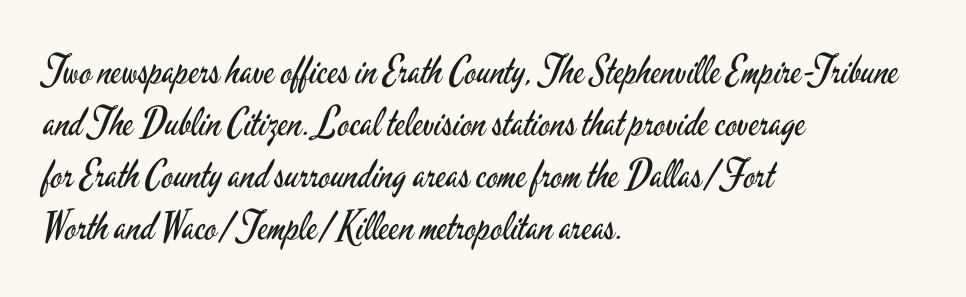
{"serif": "no", "bold": "no", "weight": "regular", "width": "condensed", "stroke_contrast": "low", "x_height": "small", "monospaced": "no", "underline": "no", "align": "left", "line_spacing": "normal", "line_spacing_ratio": 1.33, "letter_spacing": "normal", "letter_spacing_em": 0.0, "glyph_px": 39}
